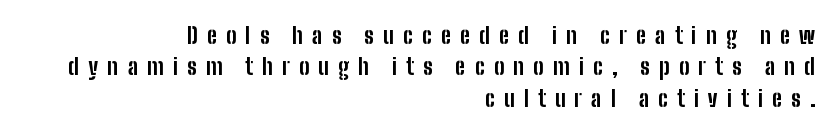
The image shows 22 px bold type, upright; set right-aligned, normal line spacing (1.43x), unusually wide letter spacing (+0.41 em), not underlined.
